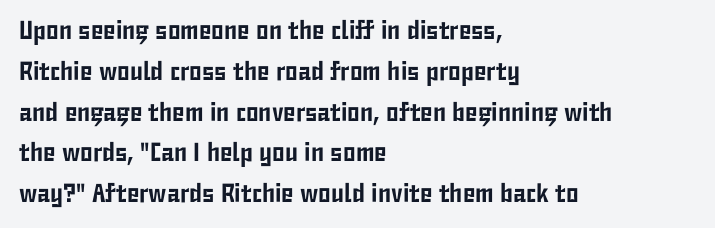
{"italic": "no", "underline": "no", "align": "left", "line_spacing": "normal", "line_spacing_ratio": 1.57, "letter_spacing": "normal", "letter_spacing_em": 0.0, "glyph_px": 26}
